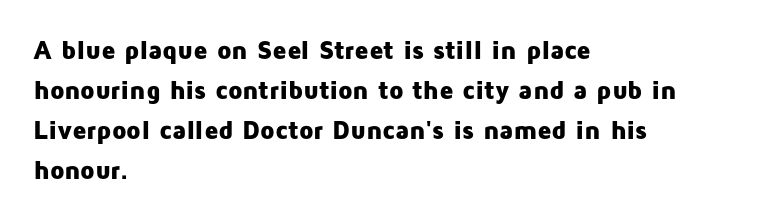
Q: Is the text bold? A: Yes.
Q: Is the text italic (slanted)? A: No, it is upright.
Q: Is the text underlined? A: No.
Q: How is the paragraph aligned? A: Left-aligned.
Q: Is the spacing between letters normal or unusually wide? A: Normal.
Q: Is the spacing between lines tight, normal or loose? A: Normal.
